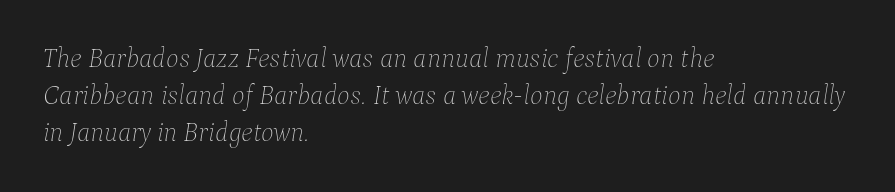
The image shows 27 px text type, italic (leaning right); set left-aligned, normal line spacing (1.37x), normal letter spacing, not underlined.
